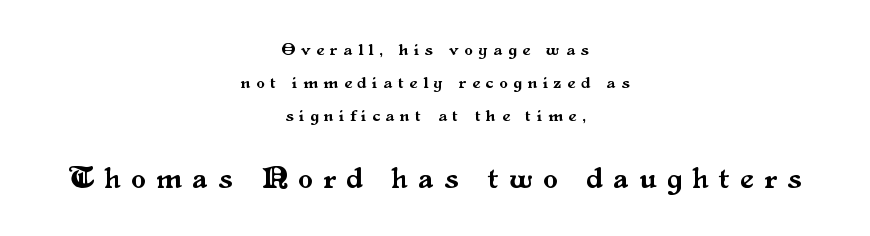
The image shows 30 px serif type, upright; set centered, loose line spacing (1.94x), unusually wide letter spacing (+0.35 em), not underlined; the second (bottom) block is 1.76x larger; medium stroke contrast and a small x-height.
